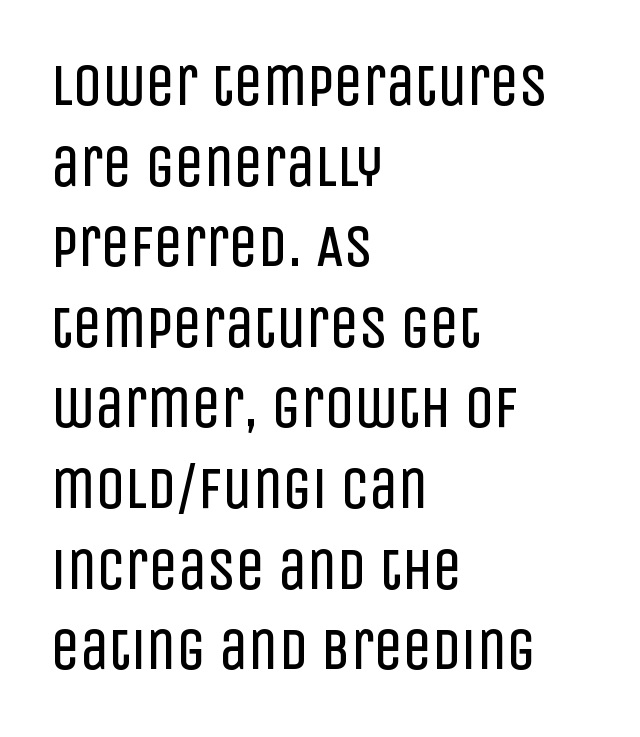
{"serif": "no", "italic": "no", "bold": "no", "weight": "regular", "width": "condensed", "stroke_contrast": "low", "x_height": "large", "monospaced": "no", "underline": "no", "align": "left", "line_spacing": "normal", "line_spacing_ratio": 1.39, "letter_spacing": "normal", "letter_spacing_em": 0.0, "glyph_px": 58}
